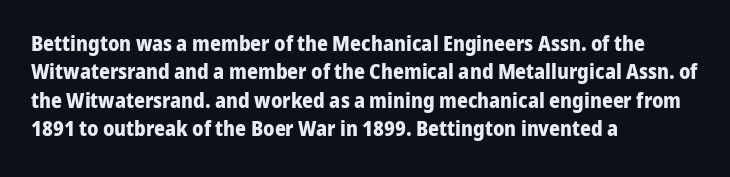
The image shows 21 px bold type, upright; set left-aligned, normal line spacing (1.35x), normal letter spacing, not underlined.
